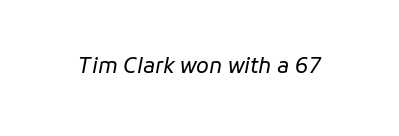
Compared with typical body copy, the letter spacing here is the same. Anything drawn beneath the words? Only blank space. Is this a heavy cut? Hardly; it is regular or lighter. A typesetter would mark this as italic.
